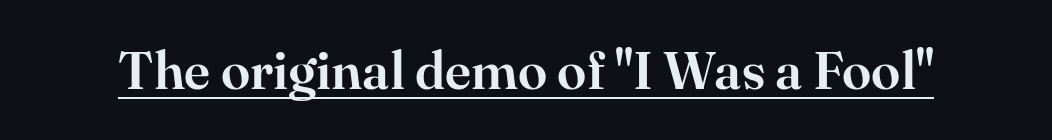
The image shows 53 px serif type, upright; set normal letter spacing, underlined; high stroke contrast and a small x-height.
